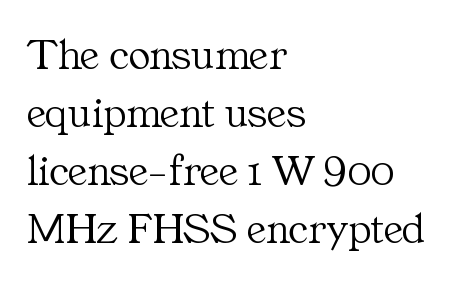
Q: Is the text bold? A: No.
Q: Is the text italic (slanted)? A: No, it is upright.
Q: Is the typeface a serif or a sans-serif typeface? A: Serif.
Q: Is the text underlined? A: No.
Q: How is the paragraph aligned? A: Left-aligned.
Q: Is the spacing between letters normal or unusually wide? A: Normal.
Q: Is the spacing between lines tight, normal or loose? A: Normal.
Q: Width (condensed, normal, or wide)? A: Normal.
Q: Stroke contrast? A: Medium.
Q: x-height? A: Medium.
Q: Monospaced? A: No.
